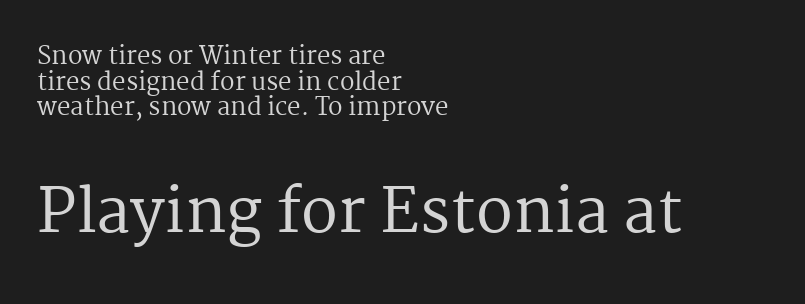
{"serif": "yes", "italic": "no", "bold": "no", "weight": "regular", "width": "normal", "stroke_contrast": "medium", "x_height": "medium", "monospaced": "no", "underline": "no", "align": "left", "line_spacing": "tight", "line_spacing_ratio": 1.07, "letter_spacing": "normal", "letter_spacing_em": 0.0, "larger_block": "second", "size_ratio": 2.54, "glyph_px": 61}
